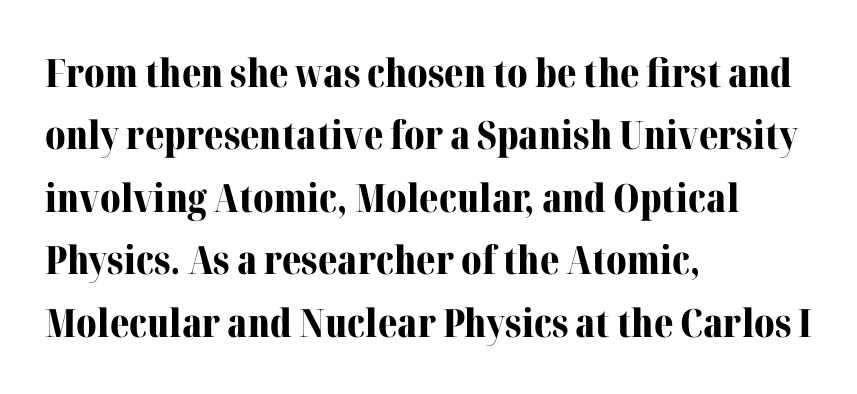
Q: Is the text bold? A: Yes.
Q: Is the text italic (slanted)? A: No, it is upright.
Q: Is the typeface a serif or a sans-serif typeface? A: Serif.
Q: Is the text underlined? A: No.
Q: How is the paragraph aligned? A: Left-aligned.
Q: Is the spacing between letters normal or unusually wide? A: Normal.
Q: Is the spacing between lines tight, normal or loose? A: Normal.
Q: Width (condensed, normal, or wide)? A: Normal.
Q: Stroke contrast? A: Medium.
Q: x-height? A: Medium.
Q: Monospaced? A: No.
